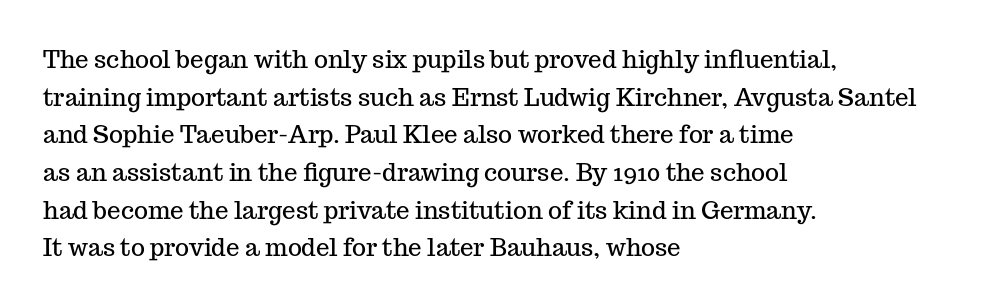
The image shows 24 px text type, upright; set left-aligned, normal line spacing (1.57x), normal letter spacing, not underlined.
